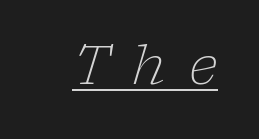
The typeface has the unassuming heft of standard copy or less. Has an underline been added? It has. The horizontal fit of the characters is loose and conspicuously gappy. This sample uses an oblique cut, with every glyph tilted off the vertical.
